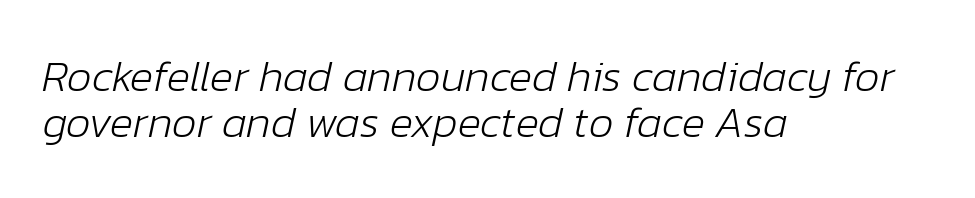
{"italic": "yes", "lean": "right", "slant_degrees": 12, "bold": "no", "weight": "light", "width": "normal", "stroke_contrast": "low", "x_height": "medium", "monospaced": "no", "underline": "no", "align": "left", "line_spacing": "tight", "line_spacing_ratio": 1.05, "letter_spacing": "normal", "letter_spacing_em": 0.0, "glyph_px": 44}
